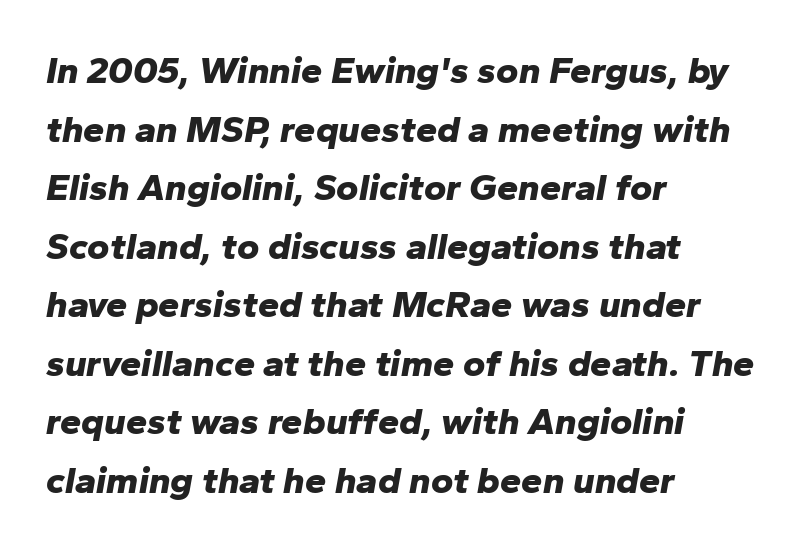
Glance below the letters and you will spot only blank space. Look at the stroke-to-counter ratio: heavy, a bold. Each new line begins a customary step beneath the previous one. The whole block is typeset with a tilt.
